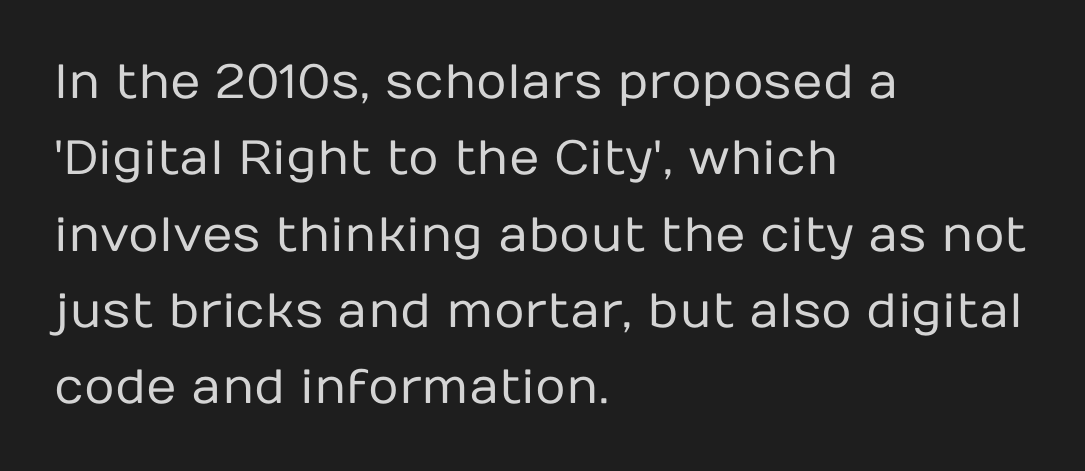
{"serif": "no", "italic": "no", "bold": "no", "weight": "regular", "width": "normal", "stroke_contrast": "low", "x_height": "medium", "monospaced": "no", "underline": "no", "align": "left", "line_spacing": "normal", "line_spacing_ratio": 1.59, "letter_spacing": "normal", "letter_spacing_em": 0.0, "glyph_px": 48}
